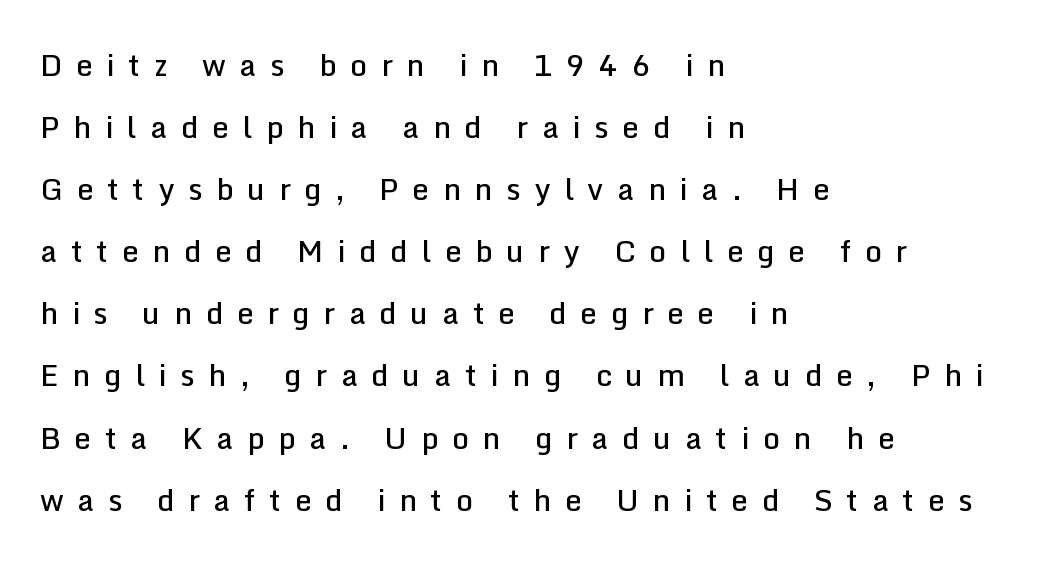
Q: Is the text bold? A: Semi-bold.
Q: Is the text italic (slanted)? A: No, it is upright.
Q: Is the typeface a serif or a sans-serif typeface? A: Sans-serif.
Q: Is the text underlined? A: No.
Q: How is the paragraph aligned? A: Left-aligned.
Q: Is the spacing between letters normal or unusually wide? A: Unusually wide.
Q: Is the spacing between lines tight, normal or loose? A: Loose.
Q: Width (condensed, normal, or wide)? A: Normal.
Q: Stroke contrast? A: Low.
Q: x-height? A: Medium.
Q: Monospaced? A: No.
